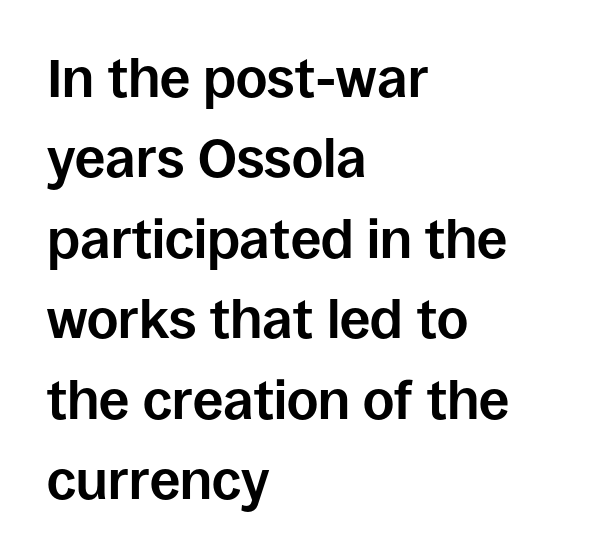
Ascenders rise straight up at ninety degrees. Notice how descenders clear the ascenders below comfortably — that's standard leading. The glyphs in this specimen are sans serif. Typesetter's note: full bold, strokes at maximum text heaviness. The face used here is proportionally spaced, like ordinary book or web type. Does extra space separate the letters? No, they use regular spacing.
